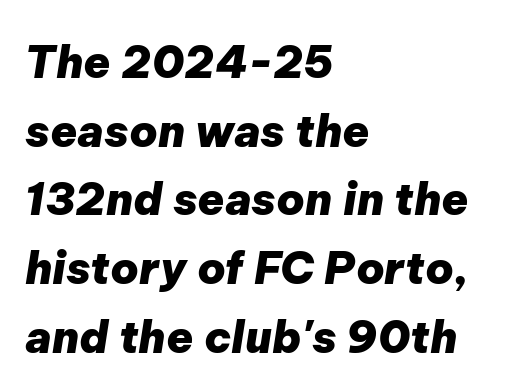
The image shows 44 px heavy type, italic (leaning right); set left-aligned, normal line spacing (1.56x), normal letter spacing, not underlined; low stroke contrast and a medium x-height.
